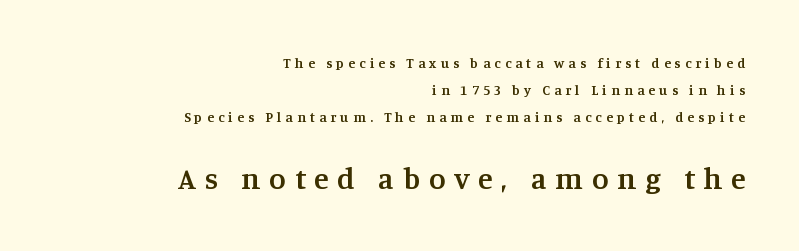
The image shows 30 px semibold serif type, upright; set right-aligned, loose line spacing (1.92x), unusually wide letter spacing (+0.3 em), not underlined; the second (bottom) block is 2.14x larger; medium stroke contrast and a large x-height.
